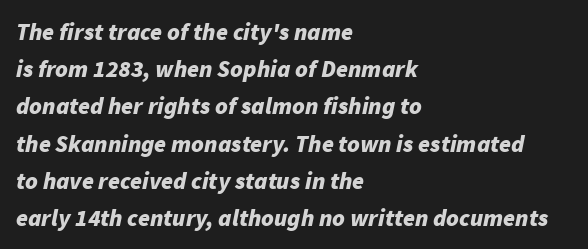
This is heavy type, rendered in bold. Honestly, the letter spacing is just normal — you wouldn't notice it. Is the type slanted? Yes — the strokes lean at a clear angle. The glyphs are unaccompanied by any horizontal stroke below them.
